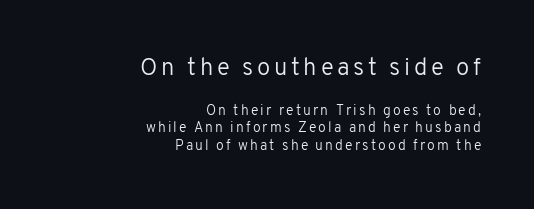
{"italic": "no", "bold": "no", "underline": "no", "align": "right", "line_spacing_ratio": 1.24, "larger_block": "first", "size_ratio": 1.71, "glyph_px": 24}
